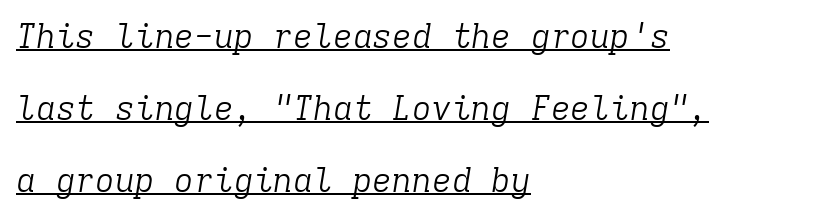
Q: Is the text bold? A: No.
Q: Is the text italic (slanted)? A: Yes, it leans right by about 9 degrees.
Q: Is the typeface a serif or a sans-serif typeface? A: Serif.
Q: Is the text underlined? A: Yes.
Q: How is the paragraph aligned? A: Left-aligned.
Q: Is the spacing between letters normal or unusually wide? A: Normal.
Q: Is the spacing between lines tight, normal or loose? A: Loose.
Q: Width (condensed, normal, or wide)? A: Normal.
Q: Stroke contrast? A: Low.
Q: x-height? A: Medium.
Q: Monospaced? A: Yes.
